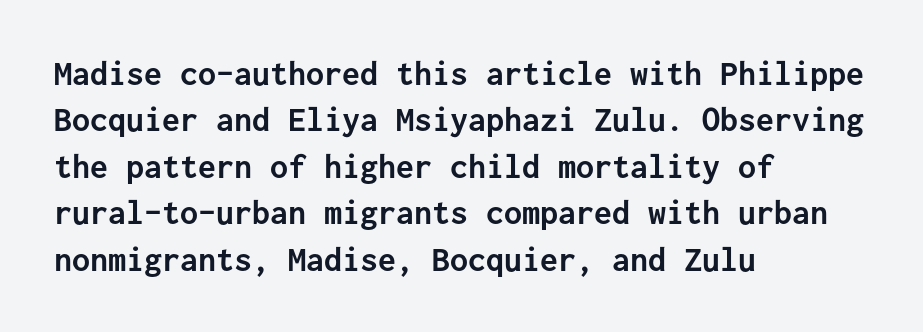
Q: Is the text bold? A: Yes.
Q: Is the text italic (slanted)? A: No, it is upright.
Q: Is the typeface a serif or a sans-serif typeface? A: Sans-serif.
Q: Is the text underlined? A: No.
Q: How is the paragraph aligned? A: Left-aligned.
Q: Is the spacing between letters normal or unusually wide? A: Normal.
Q: Is the spacing between lines tight, normal or loose? A: Normal.
Q: Width (condensed, normal, or wide)? A: Normal.
Q: Stroke contrast? A: Low.
Q: x-height? A: Medium.
Q: Monospaced? A: Yes.
